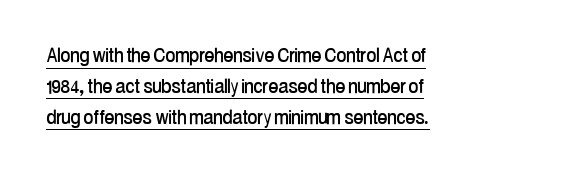
You could call the tracking neutral — neither tight nor loose. Interline gaps are of average width in this sample. Posture: vertical. If you drew a ruler down the left edge, every line would touch it. Every word sits above its own underline.
